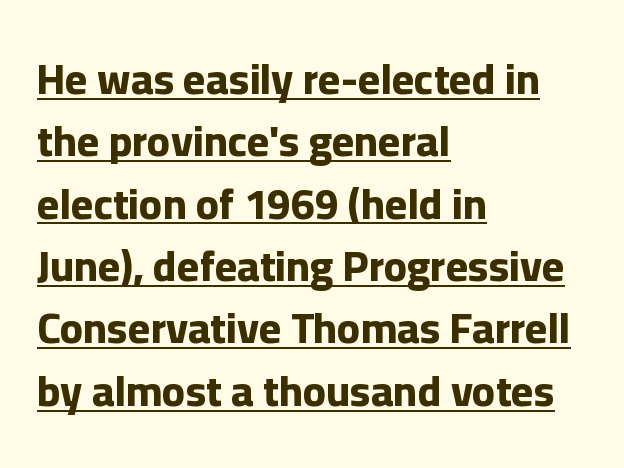
Q: Is the text bold? A: Yes.
Q: Is the text italic (slanted)? A: No, it is upright.
Q: Is the typeface a serif or a sans-serif typeface? A: Sans-serif.
Q: Is the text underlined? A: Yes.
Q: How is the paragraph aligned? A: Left-aligned.
Q: Is the spacing between letters normal or unusually wide? A: Normal.
Q: Is the spacing between lines tight, normal or loose? A: Normal.
Q: Width (condensed, normal, or wide)? A: Normal.
Q: Stroke contrast? A: Low.
Q: x-height? A: Medium.
Q: Monospaced? A: No.
